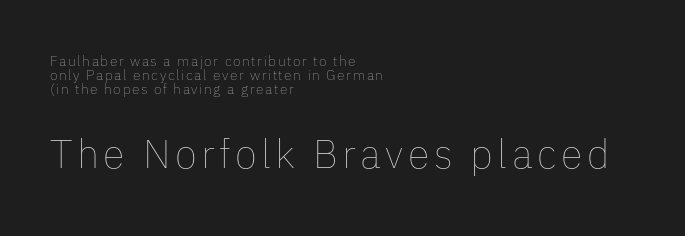
Q: Is the text bold? A: No.
Q: Is the text italic (slanted)? A: No, it is upright.
Q: Is the text underlined? A: No.
Q: How is the paragraph aligned? A: Left-aligned.
Q: Is the spacing between lines tight, normal or loose? A: Tight.
Q: Which block of text is set in a larger size, the first (top) or the second (bottom)? A: The second (bottom) one.
Q: Width (condensed, normal, or wide)? A: Normal.
Q: Stroke contrast? A: Low.
Q: x-height? A: Medium.
Q: Monospaced? A: No.
